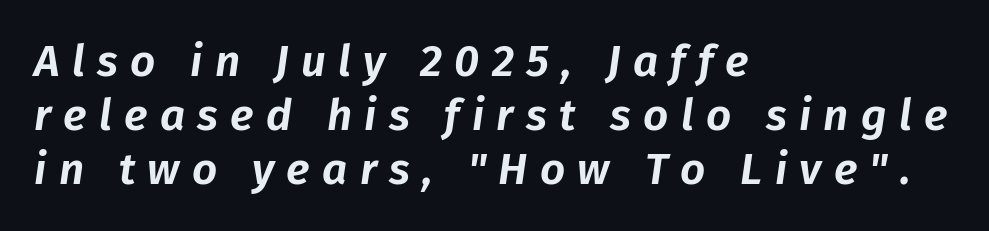
The image shows 44 px text type, italic (leaning right); set left-aligned, line spacing 1.23x, unusually wide letter spacing (+0.28 em), not underlined; low stroke contrast and a medium x-height.
